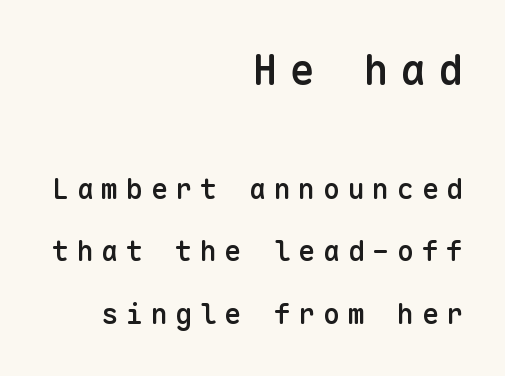
Q: Is the text bold? A: Semi-bold.
Q: Is the text italic (slanted)? A: No, it is upright.
Q: Is the typeface a serif or a sans-serif typeface? A: Sans-serif.
Q: Is the text underlined? A: No.
Q: How is the paragraph aligned? A: Right-aligned.
Q: Is the spacing between letters normal or unusually wide? A: Unusually wide.
Q: Is the spacing between lines tight, normal or loose? A: Loose.
Q: Which block of text is set in a larger size, the first (top) or the second (bottom)? A: The first (top) one.
Q: Width (condensed, normal, or wide)? A: Normal.
Q: Stroke contrast? A: Low.
Q: x-height? A: Medium.
Q: Monospaced? A: Yes.
